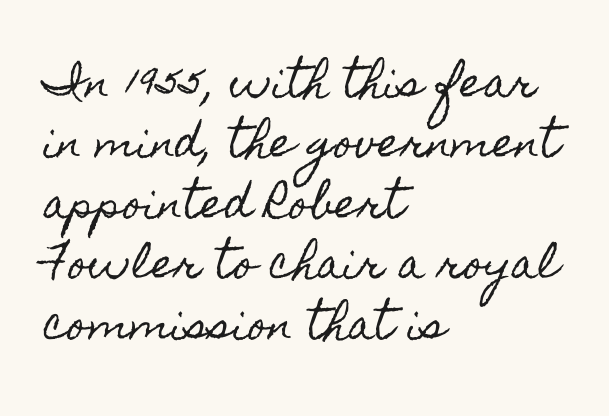
Q: Is the text italic (slanted)? A: Yes.
Q: Is the text underlined? A: No.
Q: How is the paragraph aligned? A: Left-aligned.
Q: Is the spacing between letters normal or unusually wide? A: Normal.
Q: Is the spacing between lines tight, normal or loose? A: Normal.
Q: Width (condensed, normal, or wide)? A: Condensed.
Q: x-height? A: Small.
Q: Monospaced? A: No.
